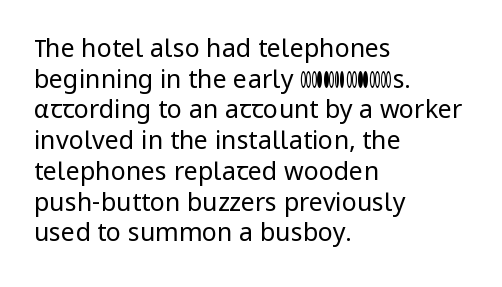
The letters look calm and open, with moderate or lighter stems. Descenders are the only things crossing below the line. Left-aligned paragraph, ragged on the right. Short note: letters normally spaced.
